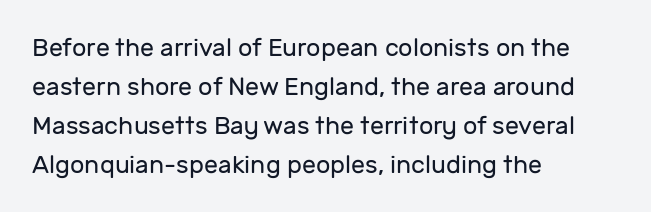
The image shows 25 px text type, upright; set left-aligned, normal line spacing (1.56x), normal letter spacing, not underlined.
